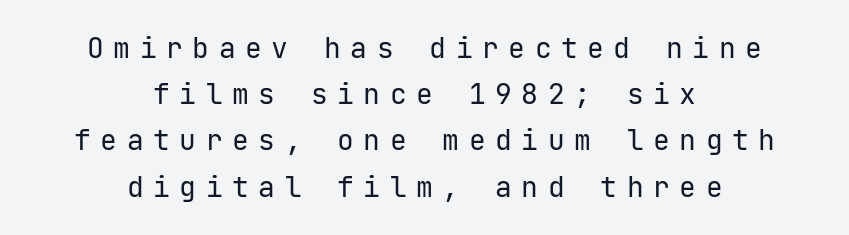
Notice how the stems are strictly vertical — no italics here. In terms of leading, this rendering sits right in the middle. The typeface chosen for these lines omits serifs. Nothing heavy about these letters — not bold at all. The type is letterspaced generously, with wide tracking. One-word summary of the alignment: center.
